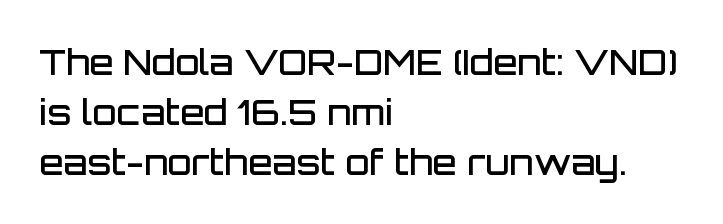
The image shows 35 px semibold sans-serif type, upright; set left-aligned, normal line spacing (1.43x), normal letter spacing, not underlined; low stroke contrast and a large x-height.
